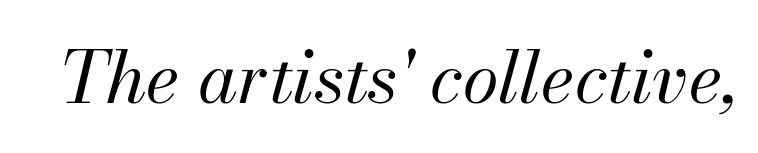
Q: Is the text bold? A: No.
Q: Is the text italic (slanted)? A: Yes, it leans right by about 13 degrees.
Q: Is the text underlined? A: No.
Q: Is the spacing between letters normal or unusually wide? A: Normal.
Q: Width (condensed, normal, or wide)? A: Normal.
Q: Stroke contrast? A: Medium.
Q: x-height? A: Small.
Q: Monospaced? A: No.
